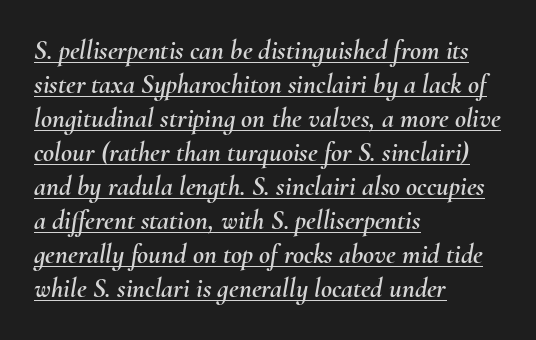
This sample uses an oblique cut, with every glyph tilted off the vertical. This sample carries an underscore along the baseline area. The compositor pushed each line to the left boundary. Nothing unusual about the tracking: characters are spaced as the font intends.
